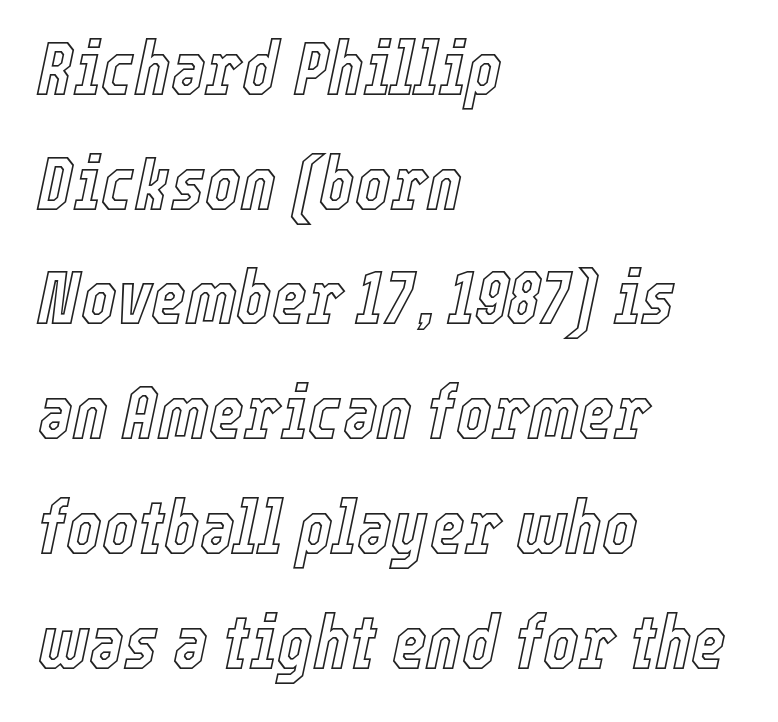
Look at the tracking — it's just the regular setting, nothing added. The paragraph shown leans on its left margin. Character widths vary here, with narrow letters taking less room than wide ones. This rendering features lettering with no underline.
